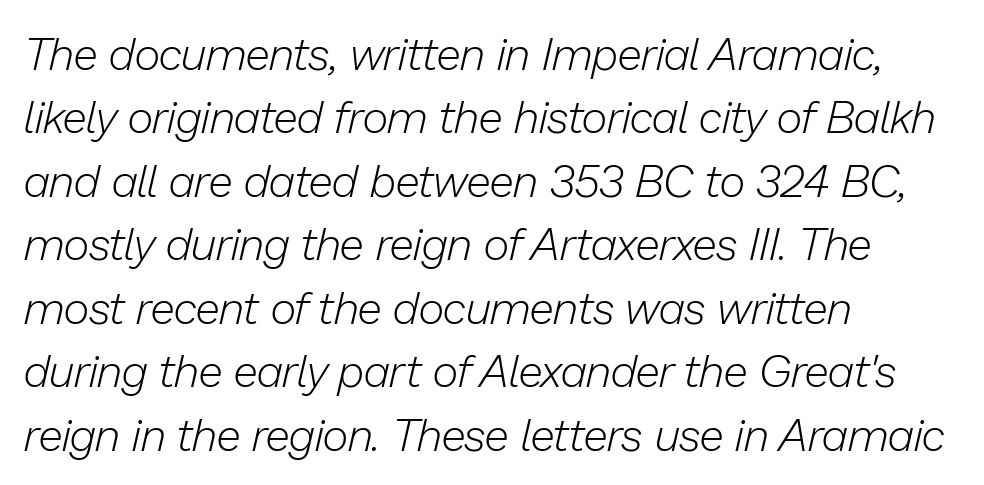
Q: Is the text bold? A: No.
Q: Is the text italic (slanted)? A: Yes, it leans right by about 13 degrees.
Q: Is the text underlined? A: No.
Q: How is the paragraph aligned? A: Left-aligned.
Q: Is the spacing between letters normal or unusually wide? A: Normal.
Q: Is the spacing between lines tight, normal or loose? A: Normal.
Q: Width (condensed, normal, or wide)? A: Normal.
Q: Stroke contrast? A: Low.
Q: x-height? A: Medium.
Q: Monospaced? A: No.
